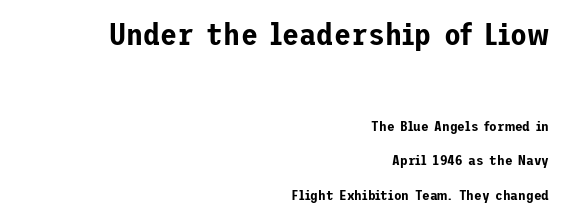
A typesetter would call this leading open, well beyond the default. Lines of text with bare space underneath. In terms of letterform style, serifs are entirely absent. These lines were composed using upright roman letters. This sample uses plain, unmodified letter spacing. You get the large type first, then a drop to smaller type.
